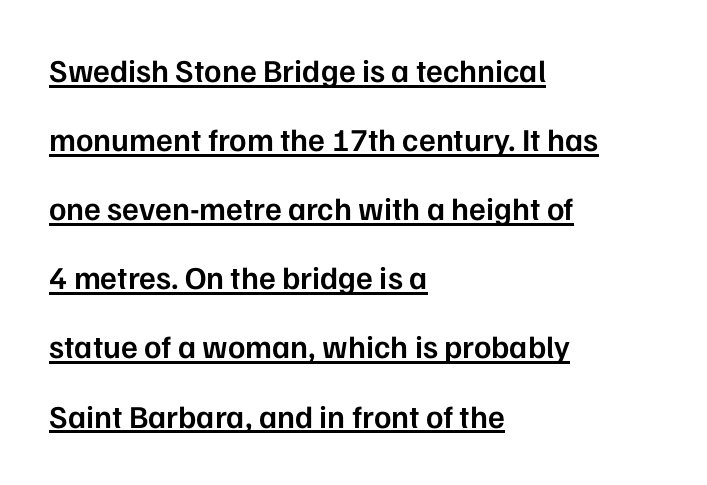
Whoever set this chose breathing room over compactness in the vertical rhythm. Looks like regular typesetting: each glyph gets only the width it needs. The passage shown has conventional tracking throughout. Horizontally, the lines are justified to the leading edge only. Students, observe the line beneath the letters — that is underlining.
